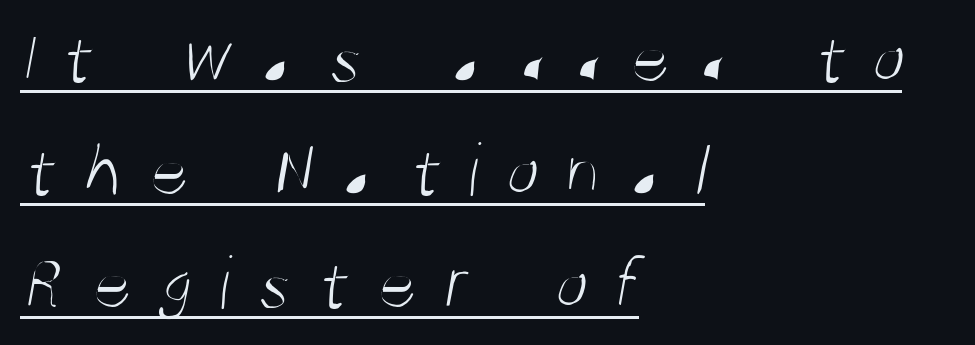
Q: Is the text bold? A: No.
Q: Is the typeface a serif or a sans-serif typeface? A: Sans-serif.
Q: Is the text underlined? A: Yes.
Q: How is the paragraph aligned? A: Left-aligned.
Q: Is the spacing between letters normal or unusually wide? A: Unusually wide.
Q: Is the spacing between lines tight, normal or loose? A: Normal.
Q: Width (condensed, normal, or wide)? A: Condensed.
Q: Stroke contrast? A: Medium.
Q: x-height? A: Large.
Q: Monospaced? A: No.
